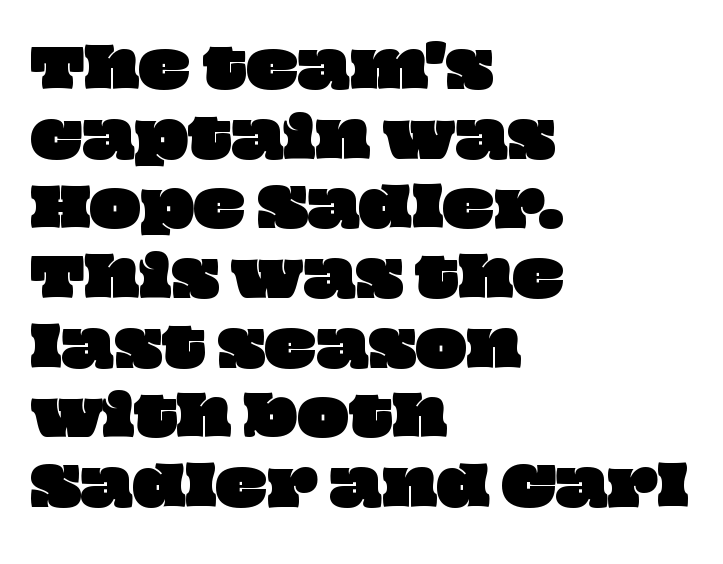
The image shows 54 px wide type; set left-aligned, normal line spacing (1.29x), normal letter spacing, not underlined; low stroke contrast and a large x-height.
